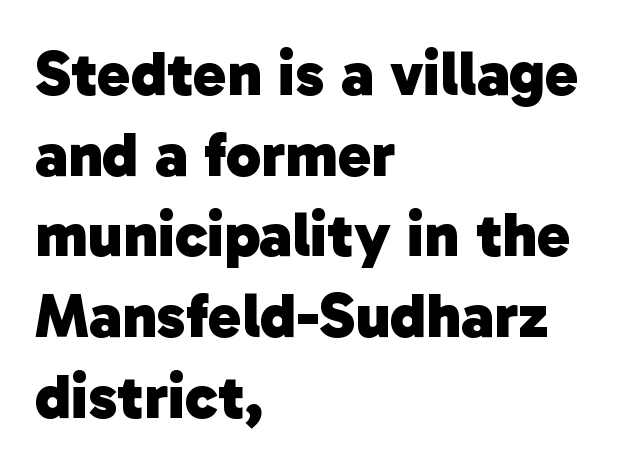
Pretty heavy lettering here — definitely bold. If you measured baseline to baseline, you'd find a middling distance. The specimen omits any rule beneath the text block's lines. The lines in this sample share a left origin and differ only in where they stop. Think of a printed novel: that variable character pitch is what you see here. How are the letters spaced? Ordinarily, with no added tracking.
